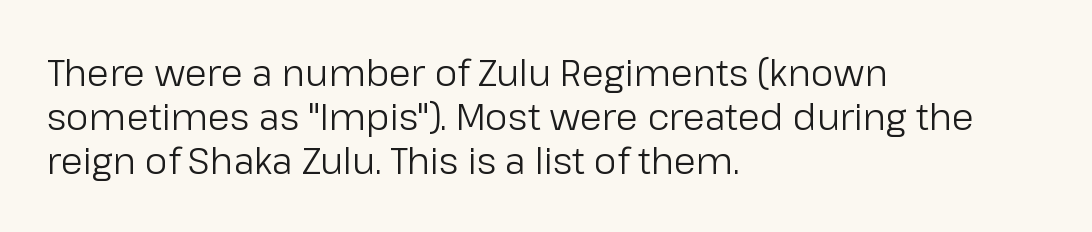
Q: Is the text bold? A: No.
Q: Is the text italic (slanted)? A: No, it is upright.
Q: Is the typeface a serif or a sans-serif typeface? A: Sans-serif.
Q: Is the text underlined? A: No.
Q: How is the paragraph aligned? A: Left-aligned.
Q: Is the spacing between letters normal or unusually wide? A: Normal.
Q: Width (condensed, normal, or wide)? A: Normal.
Q: Stroke contrast? A: Low.
Q: x-height? A: Medium.
Q: Monospaced? A: No.
